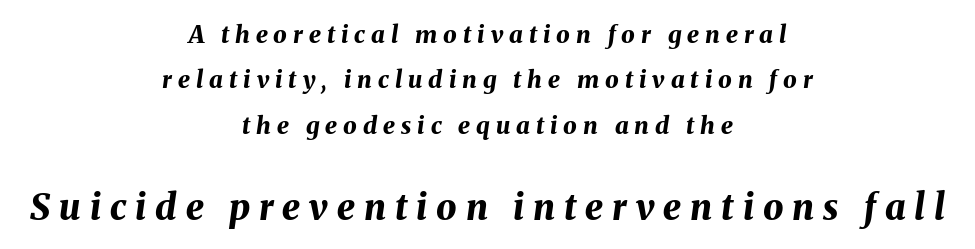
Q: Is the text bold? A: Yes.
Q: Is the text italic (slanted)? A: Yes, it leans right by about 8 degrees.
Q: Is the text underlined? A: No.
Q: How is the paragraph aligned? A: Centered.
Q: Is the spacing between letters normal or unusually wide? A: Unusually wide.
Q: Which block of text is set in a larger size, the first (top) or the second (bottom)? A: The second (bottom) one.
Q: Width (condensed, normal, or wide)? A: Normal.
Q: Stroke contrast? A: Medium.
Q: x-height? A: Medium.
Q: Monospaced? A: No.
